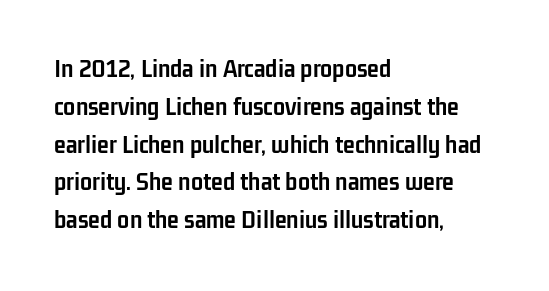
Line spacing here is normal. The baseline area is clear. This sample uses an upright cut, with every glyph sitting square on the baseline. These lines keep a tight, regular rhythm from letter to letter. Line beginnings align vertically; line endings do not.
